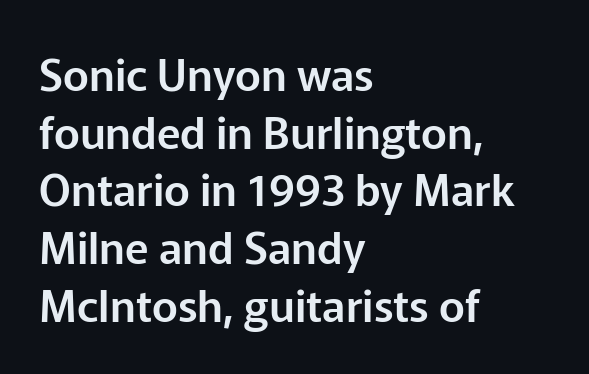
Q: Is the text italic (slanted)? A: No, it is upright.
Q: Is the typeface a serif or a sans-serif typeface? A: Sans-serif.
Q: Is the text underlined? A: No.
Q: How is the paragraph aligned? A: Left-aligned.
Q: Is the spacing between letters normal or unusually wide? A: Normal.
Q: Is the spacing between lines tight, normal or loose? A: Normal.
Q: Width (condensed, normal, or wide)? A: Normal.
Q: Stroke contrast? A: Low.
Q: x-height? A: Medium.
Q: Monospaced? A: No.
